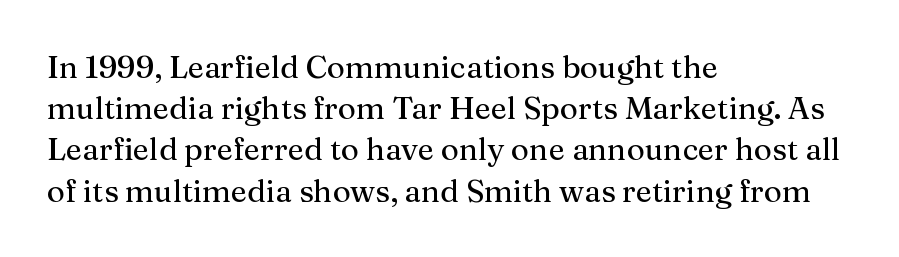
The image shows 31 px serif type, upright; set left-aligned, normal line spacing (1.33x), normal letter spacing, not underlined; medium stroke contrast and a medium x-height.
